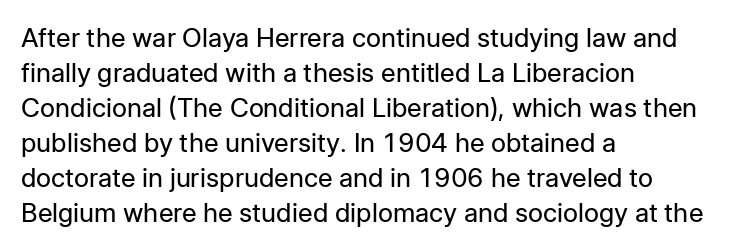
{"italic": "no", "bold": "no", "underline": "no", "align": "left", "line_spacing": "normal", "line_spacing_ratio": 1.35, "letter_spacing": "normal", "letter_spacing_em": 0.0, "glyph_px": 26}
